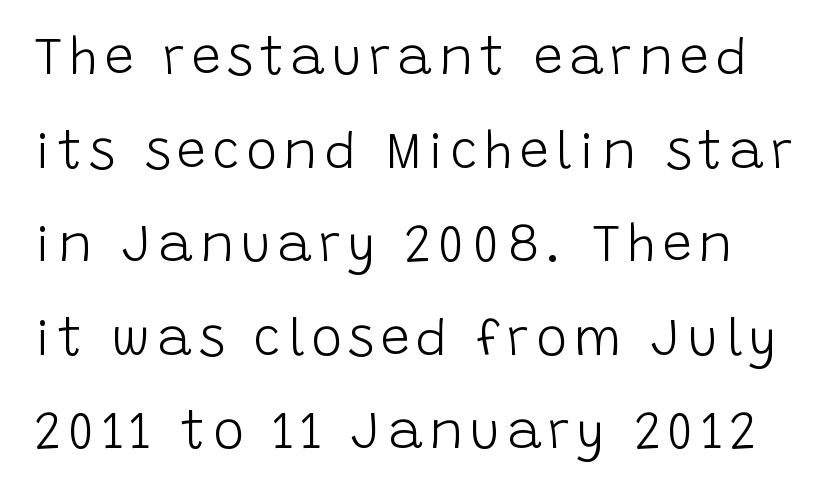
Note: no serifs on the glyphs. Spacing verdict: proportional, widths tailored to each character. Vertical stems look standard width or narrower in stroke. The lettering stays uniformly vertical, giving the passage a roman look.
